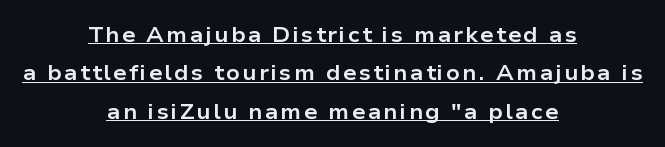
The image shows 21 px bold type, upright; set centered, line spacing 1.83x, underlined.
